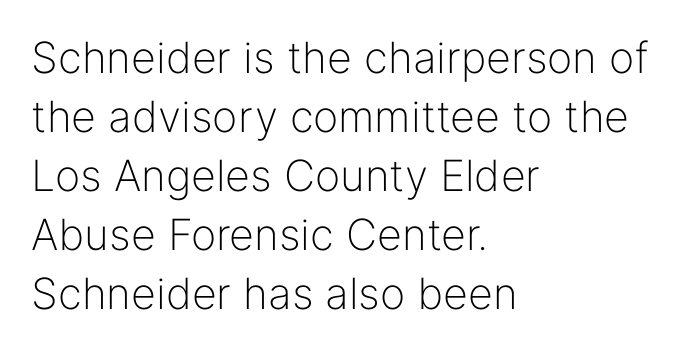
The passage shown has conventional tracking throughout. This block has exactly the height ordinary leading produces. Posture: upright roman. These lines stack with their left ends in a neat column. No feet cap the strokes, marking this as sans-serif type.
